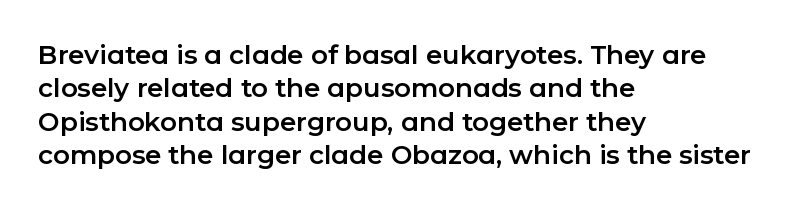
Q: Is the text italic (slanted)? A: No, it is upright.
Q: Is the text underlined? A: No.
Q: How is the paragraph aligned? A: Left-aligned.
Q: Is the spacing between letters normal or unusually wide? A: Normal.
Q: Is the spacing between lines tight, normal or loose? A: Normal.
